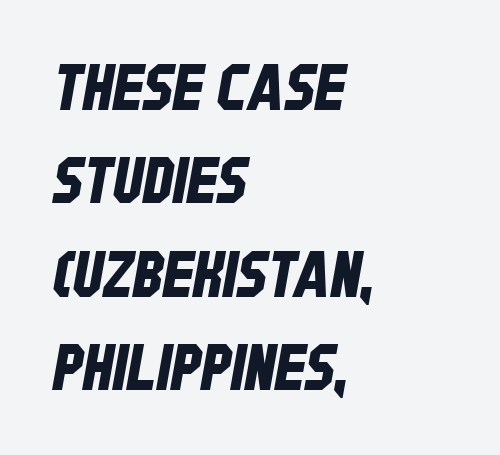
Character widths vary here, with narrow letters taking less room than wide ones. Nobody touched the tracking dial on this one. The baseline area is clear. Is this a sans? Yes — the strokes have no serifs. These lines stack with their left ends in a neat column.
